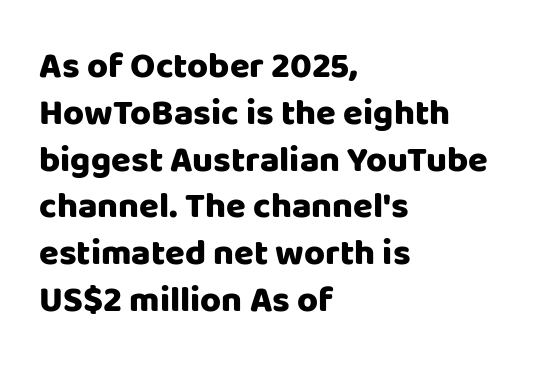
Q: Is the text bold? A: Yes.
Q: Is the text italic (slanted)? A: No, it is upright.
Q: Is the typeface a serif or a sans-serif typeface? A: Sans-serif.
Q: Is the text underlined? A: No.
Q: How is the paragraph aligned? A: Left-aligned.
Q: Is the spacing between letters normal or unusually wide? A: Normal.
Q: Is the spacing between lines tight, normal or loose? A: Normal.
Q: Width (condensed, normal, or wide)? A: Normal.
Q: Stroke contrast? A: Low.
Q: x-height? A: Large.
Q: Monospaced? A: No.
